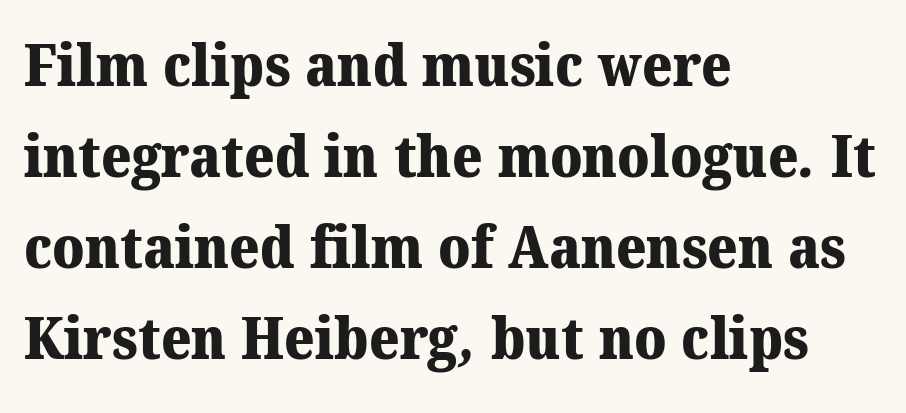
The image shows 58 px heavy serif type; set left-aligned, normal line spacing (1.57x), normal letter spacing, not underlined; medium stroke contrast and a medium x-height.
